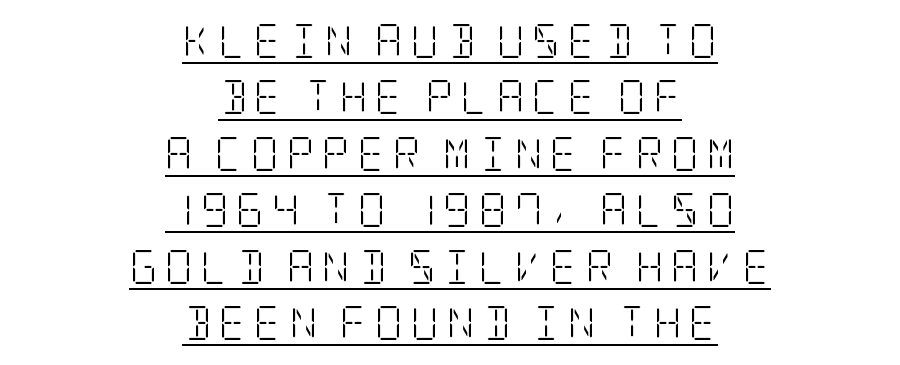
Q: Is the text bold? A: No.
Q: Is the text italic (slanted)? A: No, it is upright.
Q: Is the typeface a serif or a sans-serif typeface? A: Serif.
Q: Is the text underlined? A: Yes.
Q: How is the paragraph aligned? A: Centered.
Q: Is the spacing between letters normal or unusually wide? A: Unusually wide.
Q: Is the spacing between lines tight, normal or loose? A: Normal.
Q: Width (condensed, normal, or wide)? A: Condensed.
Q: Stroke contrast? A: Low.
Q: x-height? A: Large.
